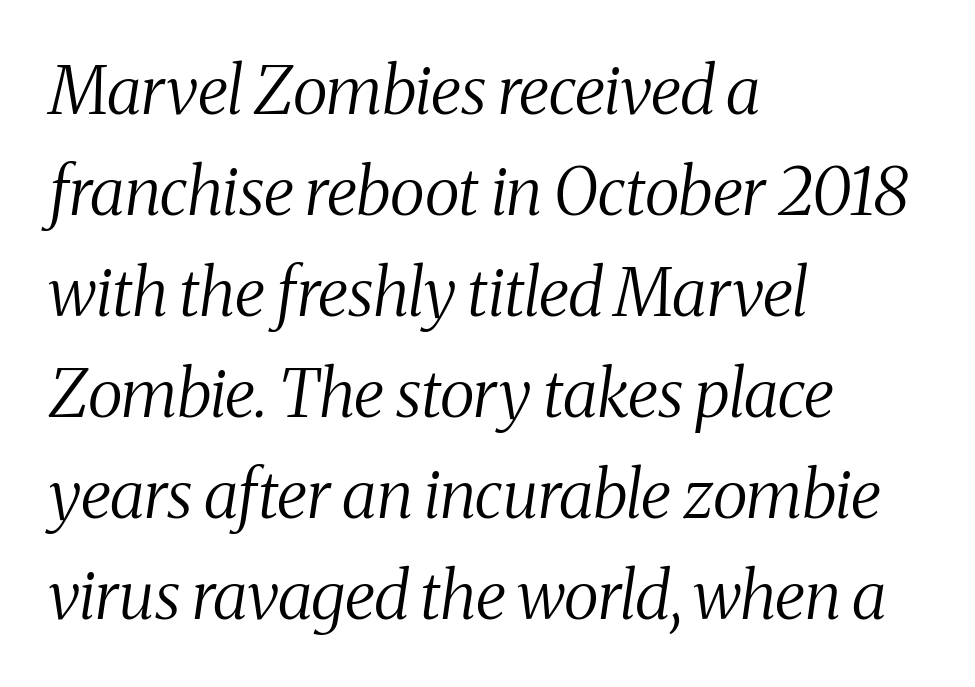
Q: Is the text bold? A: No.
Q: Is the text italic (slanted)? A: Yes, it leans right by about 8 degrees.
Q: Is the typeface a serif or a sans-serif typeface? A: Serif.
Q: Is the text underlined? A: No.
Q: How is the paragraph aligned? A: Left-aligned.
Q: Is the spacing between letters normal or unusually wide? A: Normal.
Q: Is the spacing between lines tight, normal or loose? A: Normal.
Q: Width (condensed, normal, or wide)? A: Condensed.
Q: Stroke contrast? A: Medium.
Q: x-height? A: Medium.
Q: Monospaced? A: No.
